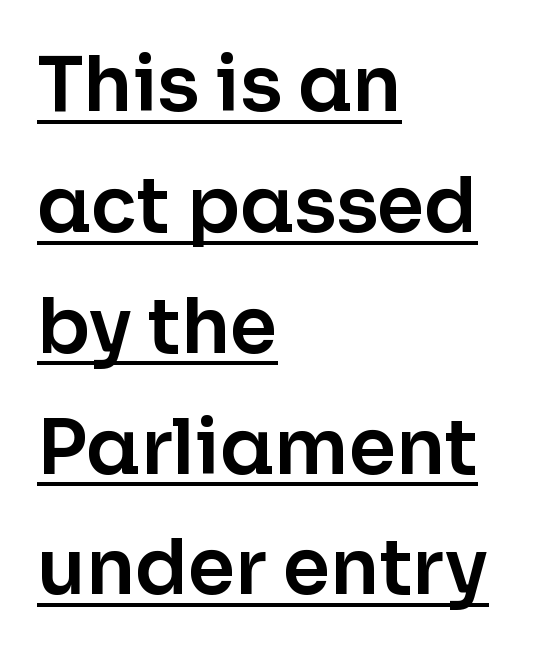
{"serif": "no", "italic": "no", "width": "normal", "stroke_contrast": "low", "x_height": "medium", "monospaced": "no", "underline": "yes", "align": "left", "line_spacing": "normal", "line_spacing_ratio": 1.59, "letter_spacing": "normal", "letter_spacing_em": 0.0, "glyph_px": 76}
